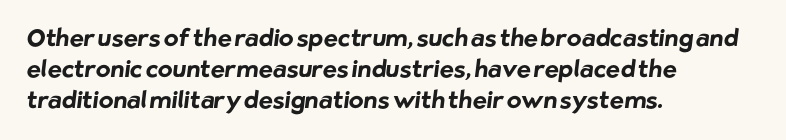
The baseline area is clear. The typesetter chose a ragged-right arrangement here. The leading is moderate, giving the passage an even texture. What weight is shown? A full bold with thick strokes. Letter spacing: default.
